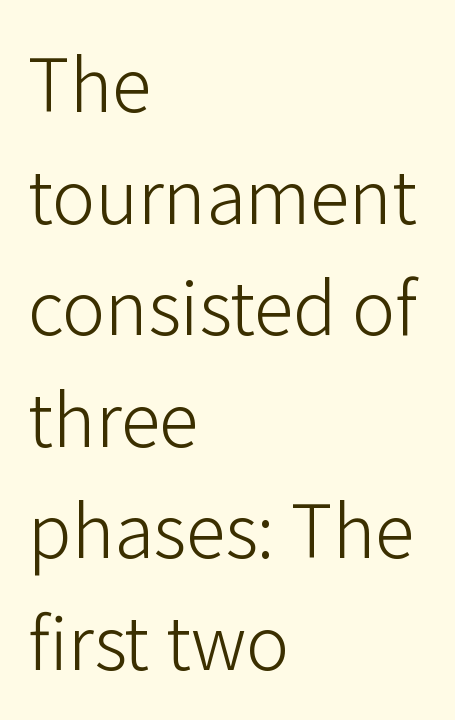
Q: Is the text bold? A: No.
Q: Is the text italic (slanted)? A: No, it is upright.
Q: Is the typeface a serif or a sans-serif typeface? A: Sans-serif.
Q: Is the text underlined? A: No.
Q: How is the paragraph aligned? A: Left-aligned.
Q: Is the spacing between letters normal or unusually wide? A: Normal.
Q: Is the spacing between lines tight, normal or loose? A: Normal.
Q: Width (condensed, normal, or wide)? A: Normal.
Q: Stroke contrast? A: Low.
Q: x-height? A: Medium.
Q: Monospaced? A: No.
